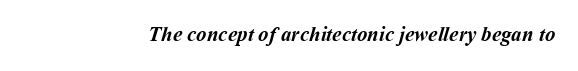
{"bold": "yes", "underline": "no", "letter_spacing": "normal", "letter_spacing_em": 0.0, "glyph_px": 21}
